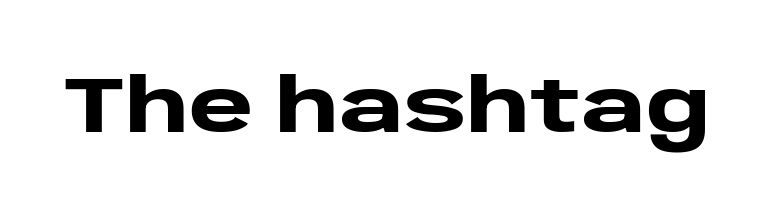
{"serif": "no", "italic": "no", "bold": "yes", "weight": "heavy", "width": "wide", "stroke_contrast": "low", "x_height": "large", "monospaced": "no", "underline": "no", "letter_spacing": "normal", "letter_spacing_em": 0.0, "glyph_px": 78}
